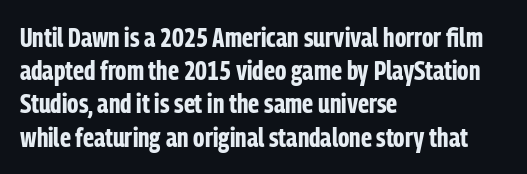
{"italic": "no", "bold": "yes", "underline": "no", "align": "left", "line_spacing_ratio": 1.23, "letter_spacing": "normal", "letter_spacing_em": 0.0, "glyph_px": 27}
